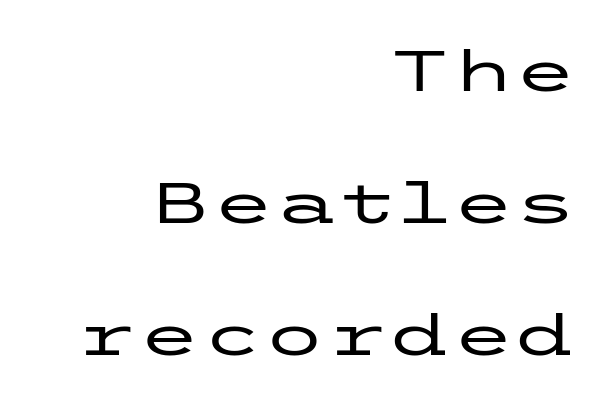
Leading is clearly above the norm, producing a sparse column. This is roman type, the default non-slanted kind. All the whitespace from short lines collects on the left. The passage shown has conventional tracking throughout.
